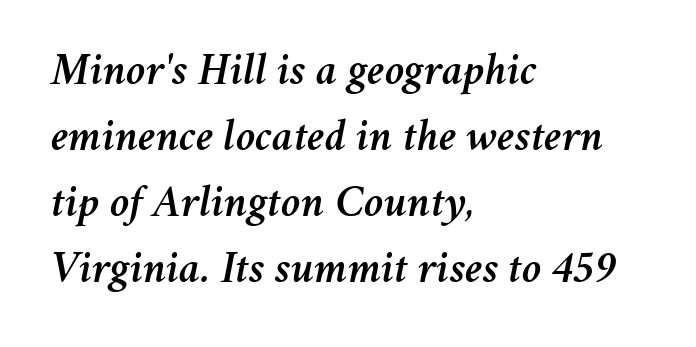
The image shows 45 px text type, italic (leaning right); set left-aligned, normal line spacing (1.47x), normal letter spacing, not underlined; medium stroke contrast and a medium x-height.
